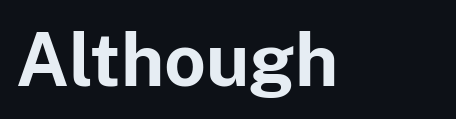
{"serif": "no", "italic": "no", "bold": "yes", "weight": "bold", "width": "normal", "stroke_contrast": "low", "x_height": "medium", "monospaced": "no", "underline": "no", "letter_spacing": "normal", "letter_spacing_em": 0.0, "glyph_px": 73}
